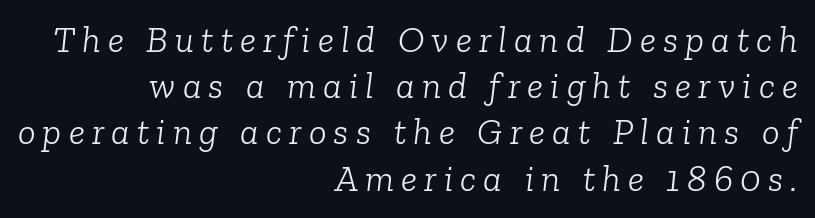
The image shows 37 px light serif type, italic (leaning right); set right-aligned, normal line spacing (1.25x), not underlined; low stroke contrast and a medium x-height.
